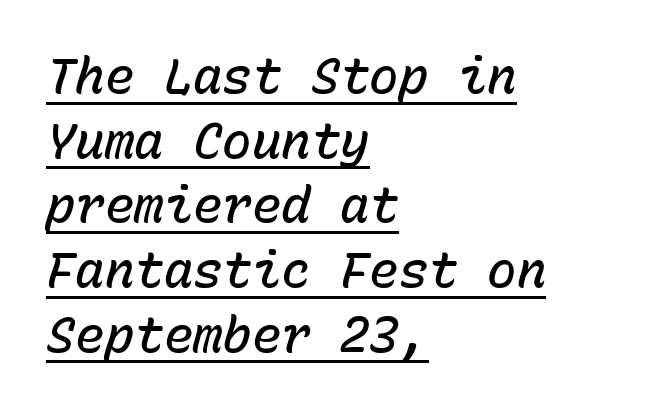
Q: Is the text bold? A: Semi-bold.
Q: Is the text italic (slanted)? A: Yes, it leans right by about 15 degrees.
Q: Is the text underlined? A: Yes.
Q: How is the paragraph aligned? A: Left-aligned.
Q: Is the spacing between letters normal or unusually wide? A: Normal.
Q: Is the spacing between lines tight, normal or loose? A: Normal.
Q: Width (condensed, normal, or wide)? A: Normal.
Q: Stroke contrast? A: Low.
Q: x-height? A: Medium.
Q: Monospaced? A: Yes.
